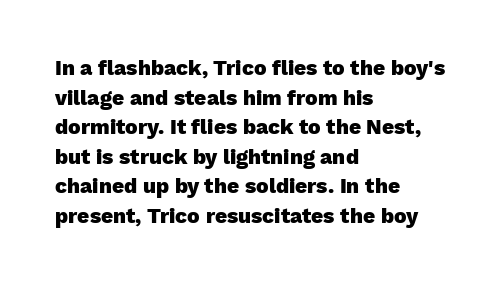
{"italic": "no", "bold": "yes", "underline": "no", "align": "left", "line_spacing": "normal", "line_spacing_ratio": 1.41, "letter_spacing": "normal", "letter_spacing_em": 0.0, "glyph_px": 21}
